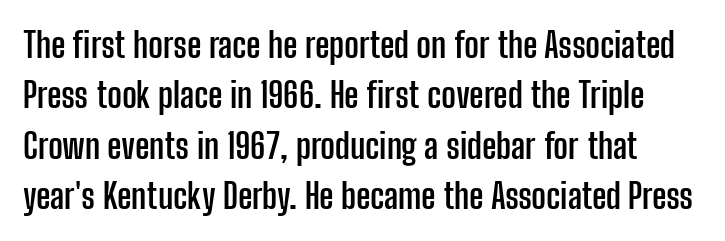
Q: Is the text bold? A: Yes.
Q: Is the text italic (slanted)? A: No, it is upright.
Q: Is the typeface a serif or a sans-serif typeface? A: Sans-serif.
Q: Is the text underlined? A: No.
Q: Is the spacing between letters normal or unusually wide? A: Normal.
Q: Is the spacing between lines tight, normal or loose? A: Normal.
Q: Width (condensed, normal, or wide)? A: Condensed.
Q: Stroke contrast? A: Low.
Q: x-height? A: Medium.
Q: Monospaced? A: No.
